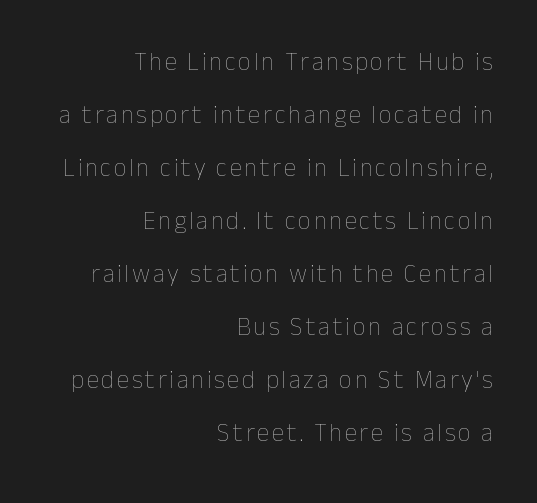
{"italic": "no", "bold": "no", "underline": "no", "align": "right", "line_spacing": "loose", "line_spacing_ratio": 2.12, "glyph_px": 25}
